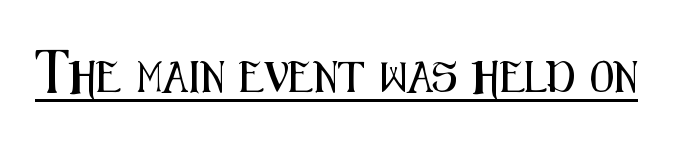
Q: Is the text italic (slanted)? A: No, it is upright.
Q: Is the text underlined? A: Yes.
Q: Is the spacing between letters normal or unusually wide? A: Normal.
Q: Width (condensed, normal, or wide)? A: Condensed.
Q: Stroke contrast? A: Medium.
Q: x-height? A: Medium.
Q: Monospaced? A: No.
